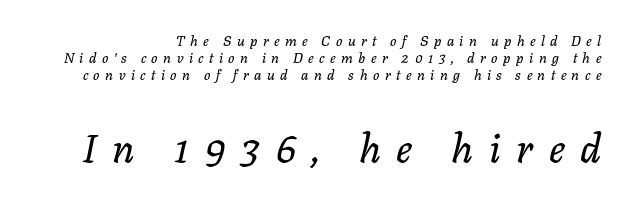
Q: Is the text italic (slanted)? A: Yes, it leans right by about 11 degrees.
Q: Is the text underlined? A: No.
Q: Is the spacing between letters normal or unusually wide? A: Unusually wide.
Q: Which block of text is set in a larger size, the first (top) or the second (bottom)? A: The second (bottom) one.
Q: Width (condensed, normal, or wide)? A: Normal.
Q: Stroke contrast? A: Low.
Q: x-height? A: Medium.
Q: Monospaced? A: No.
